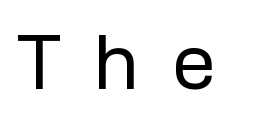
Q: Is the text bold? A: No.
Q: Is the text italic (slanted)? A: No, it is upright.
Q: Is the typeface a serif or a sans-serif typeface? A: Sans-serif.
Q: Is the text underlined? A: No.
Q: Is the spacing between letters normal or unusually wide? A: Unusually wide.
Q: Width (condensed, normal, or wide)? A: Normal.
Q: Stroke contrast? A: Low.
Q: x-height? A: Medium.
Q: Monospaced? A: No.
